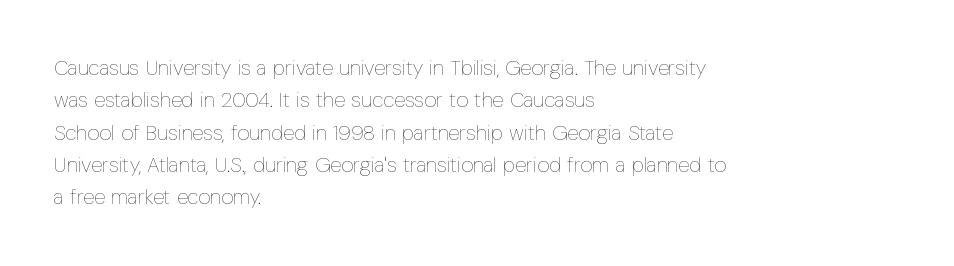
The image shows 21 px text type, upright; set left-aligned, normal line spacing (1.54x), normal letter spacing, not underlined.
